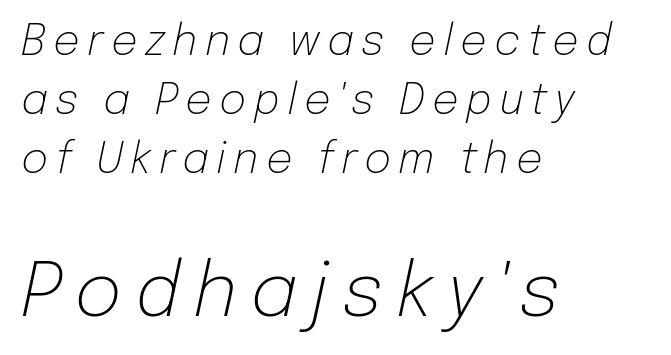
The image shows 74 px light type, italic (leaning right); set left-aligned, normal line spacing (1.4x), not underlined; the second (bottom) block is 1.76x larger; low stroke contrast and a medium x-height.
